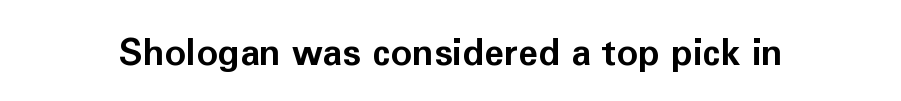
This sample uses plain, unmodified letter spacing. Examine the stroke ends and you'll find no serifs. Spacing verdict: proportional, widths tailored to each character. The specimen reads as upright at a glance.
